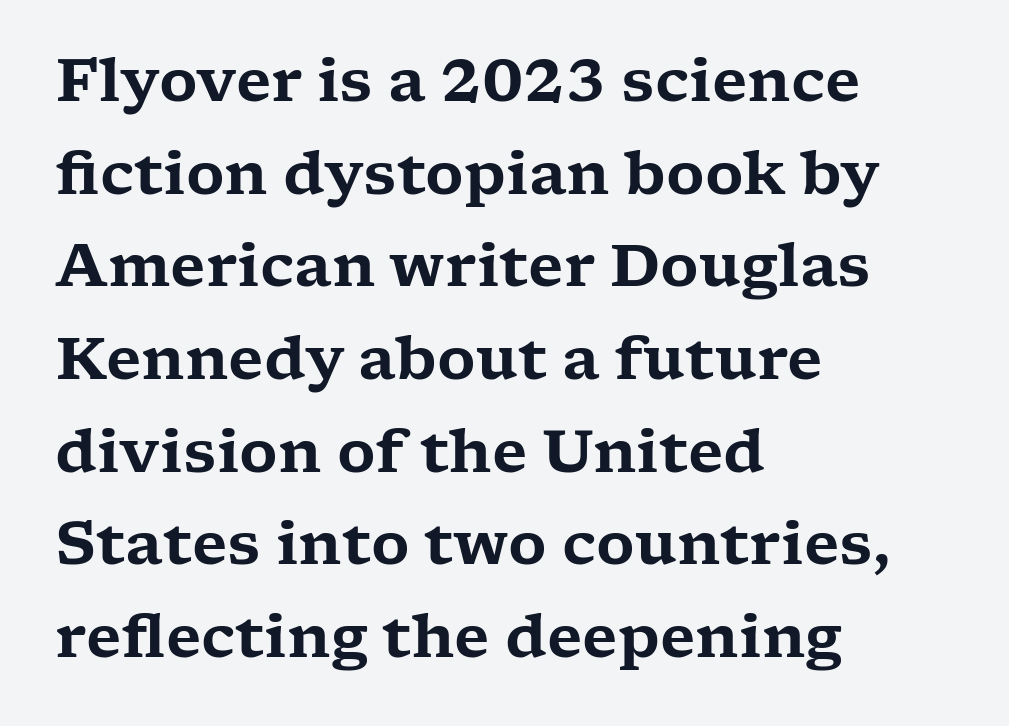
{"serif": "yes", "italic": "no", "width": "wide", "stroke_contrast": "low", "x_height": "medium", "monospaced": "no", "underline": "no", "align": "left", "line_spacing": "normal", "line_spacing_ratio": 1.57, "letter_spacing": "normal", "letter_spacing_em": 0.0, "glyph_px": 59}
